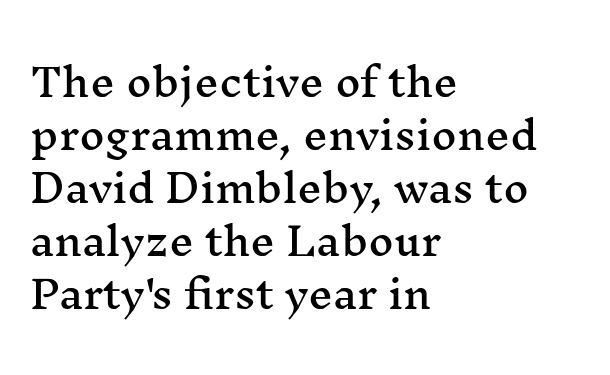
The image shows 39 px wide serif type, upright; set left-aligned, normal line spacing (1.36x), normal letter spacing, not underlined; medium stroke contrast and a medium x-height.
